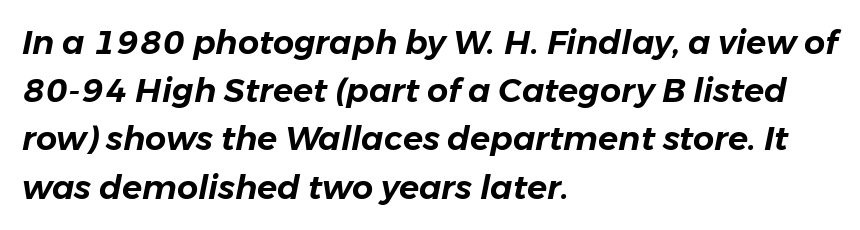
Q: Is the text italic (slanted)? A: Yes, it leans right by about 11 degrees.
Q: Is the text underlined? A: No.
Q: How is the paragraph aligned? A: Left-aligned.
Q: Is the spacing between letters normal or unusually wide? A: Normal.
Q: Is the spacing between lines tight, normal or loose? A: Normal.
Q: Width (condensed, normal, or wide)? A: Normal.
Q: Stroke contrast? A: Low.
Q: x-height? A: Medium.
Q: Monospaced? A: No.
